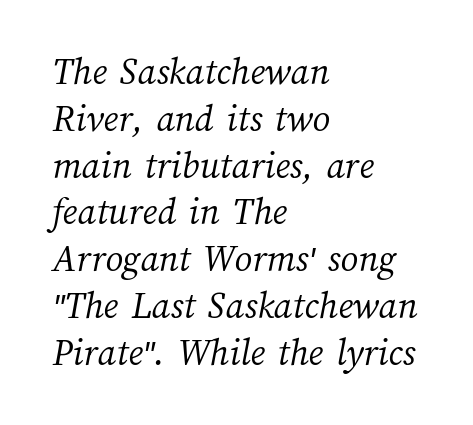
The paragraph shown leans on its left margin. Each stroke keeps to a modest, everyday thickness or less. You could call the tracking neutral — neither tight nor loose. The rendering uses natural spacing where letterforms have individual widths. Plain, unruled lines of type.
